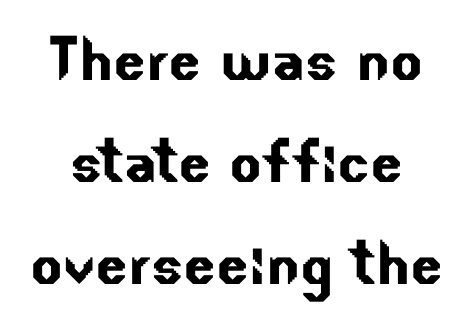
{"serif": "no", "width": "normal", "stroke_contrast": "low", "x_height": "small", "monospaced": "no", "underline": "no", "line_spacing": "normal", "line_spacing_ratio": 1.34, "letter_spacing": "normal", "letter_spacing_em": 0.0, "glyph_px": 76}
